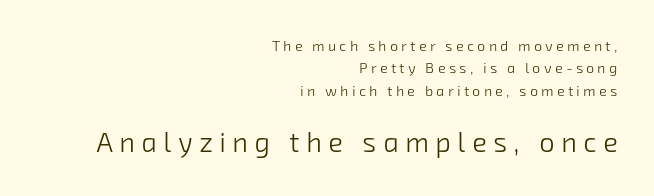
{"bold": "no", "underline": "no", "align": "right", "line_spacing": "normal", "line_spacing_ratio": 1.59, "letter_spacing": "wide", "letter_spacing_em": 0.25, "larger_block": "second", "size_ratio": 1.93, "glyph_px": 27}
